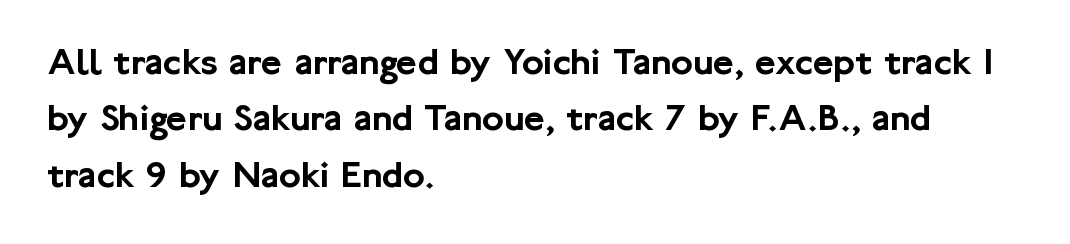
{"serif": "no", "italic": "no", "width": "normal", "stroke_contrast": "low", "x_height": "medium", "monospaced": "no", "underline": "no", "align": "left", "line_spacing": "normal", "line_spacing_ratio": 1.41, "letter_spacing": "normal", "letter_spacing_em": 0.0, "glyph_px": 40}
